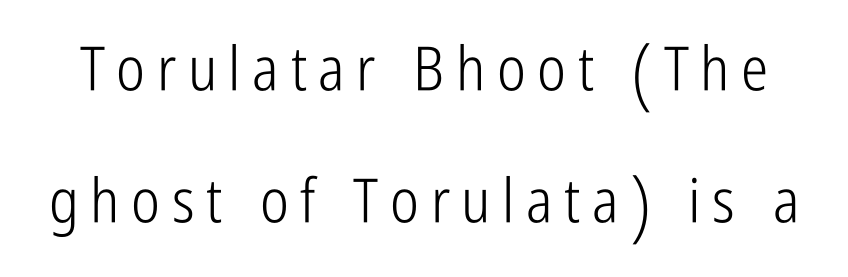
The image shows 61 px light, condensed sans-serif type, upright; set loose line spacing (2.17x), not underlined; low stroke contrast and a medium x-height.
